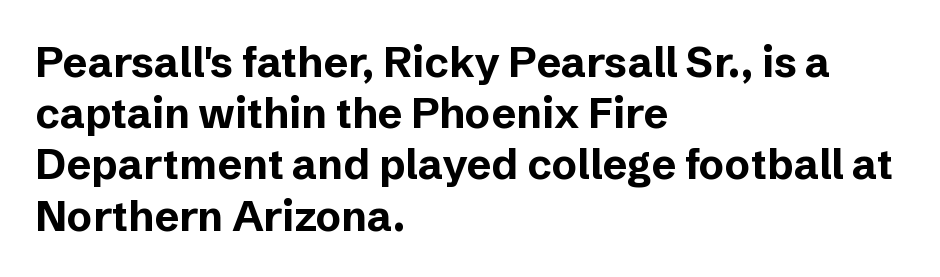
Q: Is the text bold? A: Yes.
Q: Is the text italic (slanted)? A: No, it is upright.
Q: Is the typeface a serif or a sans-serif typeface? A: Sans-serif.
Q: Is the text underlined? A: No.
Q: How is the paragraph aligned? A: Left-aligned.
Q: Is the spacing between letters normal or unusually wide? A: Normal.
Q: Width (condensed, normal, or wide)? A: Normal.
Q: Stroke contrast? A: Low.
Q: x-height? A: Medium.
Q: Monospaced? A: No.
